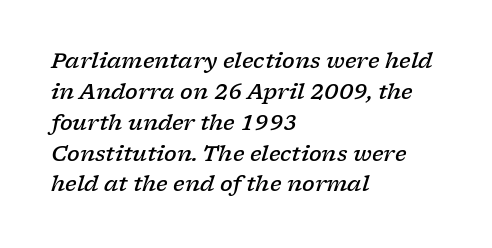
{"italic": "yes", "lean": "right", "slant_degrees": 17, "bold": "semi", "underline": "no", "align": "left", "line_spacing": "normal", "line_spacing_ratio": 1.47, "letter_spacing": "normal", "letter_spacing_em": 0.0, "glyph_px": 21}
